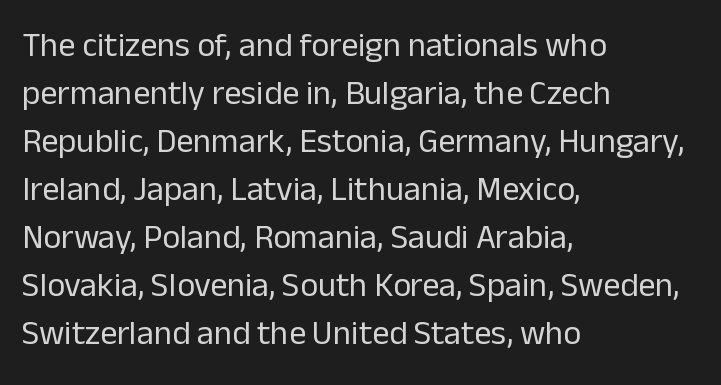
Q: Is the text bold? A: No.
Q: Is the text italic (slanted)? A: No, it is upright.
Q: Is the typeface a serif or a sans-serif typeface? A: Sans-serif.
Q: Is the text underlined? A: No.
Q: How is the paragraph aligned? A: Left-aligned.
Q: Is the spacing between letters normal or unusually wide? A: Normal.
Q: Is the spacing between lines tight, normal or loose? A: Normal.
Q: Width (condensed, normal, or wide)? A: Normal.
Q: Stroke contrast? A: Low.
Q: x-height? A: Medium.
Q: Monospaced? A: No.
